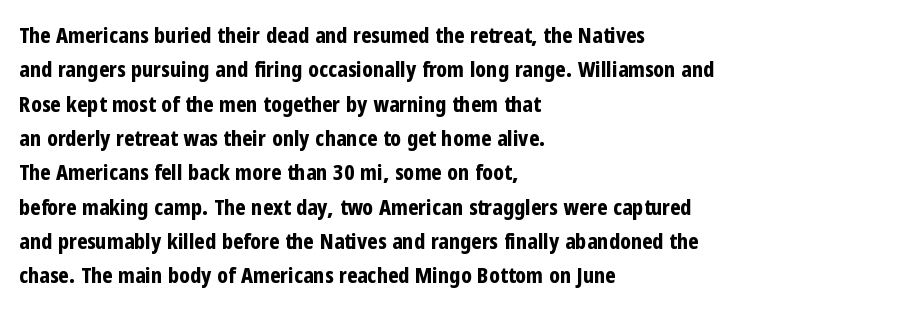
Q: Is the text bold? A: Yes.
Q: Is the text italic (slanted)? A: No, it is upright.
Q: Is the text underlined? A: No.
Q: How is the paragraph aligned? A: Left-aligned.
Q: Is the spacing between letters normal or unusually wide? A: Normal.
Q: Is the spacing between lines tight, normal or loose? A: Normal.
